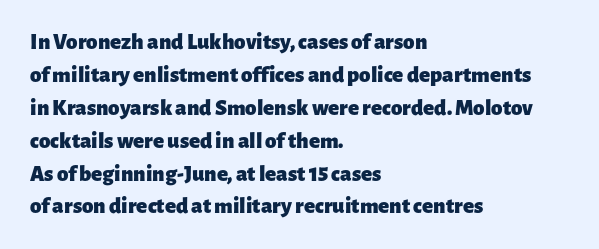
{"italic": "no", "bold": "yes", "underline": "no", "align": "left", "line_spacing": "normal", "line_spacing_ratio": 1.43, "letter_spacing": "normal", "letter_spacing_em": 0.0, "glyph_px": 23}
